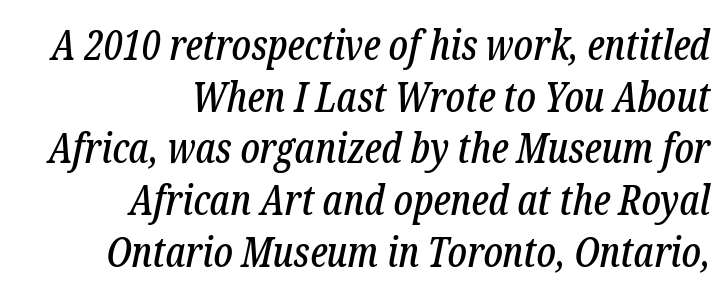
Q: Is the text italic (slanted)? A: Yes, it leans right by about 12 degrees.
Q: Is the typeface a serif or a sans-serif typeface? A: Serif.
Q: Is the text underlined? A: No.
Q: How is the paragraph aligned? A: Right-aligned.
Q: Is the spacing between letters normal or unusually wide? A: Normal.
Q: Is the spacing between lines tight, normal or loose? A: Normal.
Q: Width (condensed, normal, or wide)? A: Condensed.
Q: Stroke contrast? A: Low.
Q: x-height? A: Medium.
Q: Monospaced? A: No.
